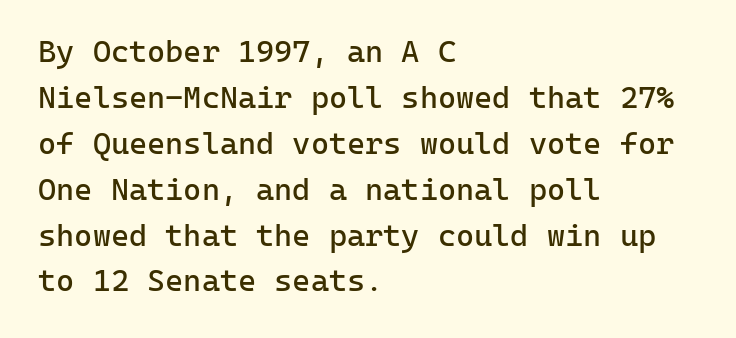
Q: Is the text bold? A: No.
Q: Is the text italic (slanted)? A: No, it is upright.
Q: Is the typeface a serif or a sans-serif typeface? A: Sans-serif.
Q: Is the text underlined? A: No.
Q: How is the paragraph aligned? A: Left-aligned.
Q: Is the spacing between letters normal or unusually wide? A: Normal.
Q: Is the spacing between lines tight, normal or loose? A: Normal.
Q: Width (condensed, normal, or wide)? A: Normal.
Q: Stroke contrast? A: Low.
Q: x-height? A: Medium.
Q: Monospaced? A: Yes.
